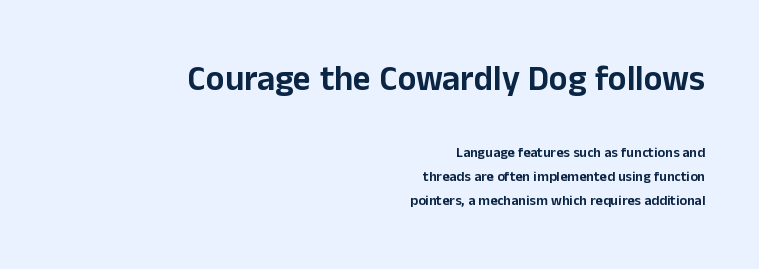
The designer gave the opening block more size than the closing block. Here the designer chose a conventional face with non-uniform glyph widths. No word sits above an underline. Observe the absence of serifs on each vertical stroke in this sample. There is no visible air inserted between adjacent glyphs. Reading down the block, your eye finds every line finishing at a fixed right position.
